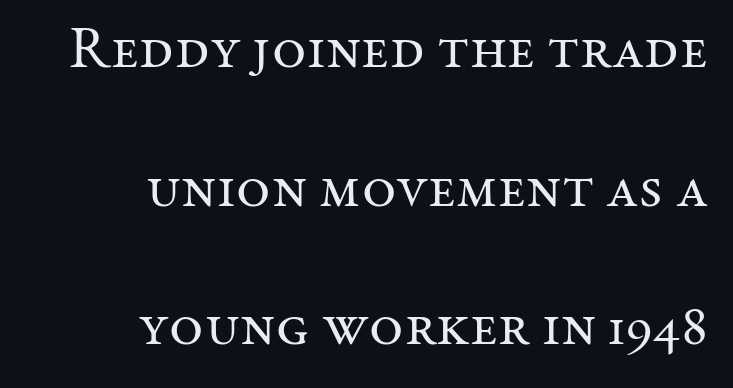
Q: Is the text bold? A: No.
Q: Is the text italic (slanted)? A: No, it is upright.
Q: Is the typeface a serif or a sans-serif typeface? A: Serif.
Q: Is the text underlined? A: No.
Q: How is the paragraph aligned? A: Right-aligned.
Q: Is the spacing between letters normal or unusually wide? A: Normal.
Q: Is the spacing between lines tight, normal or loose? A: Loose.
Q: Width (condensed, normal, or wide)? A: Normal.
Q: Stroke contrast? A: Medium.
Q: x-height? A: Medium.
Q: Monospaced? A: No.
